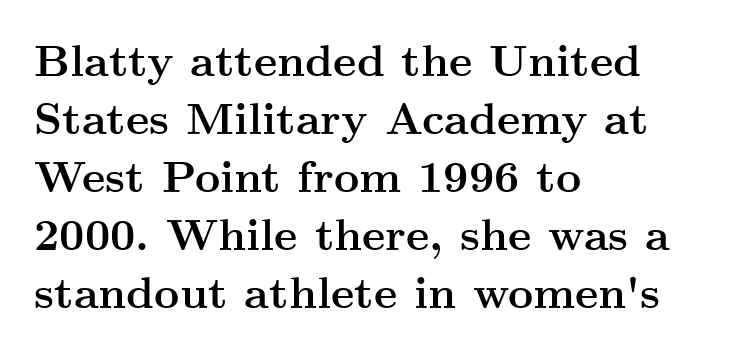
{"serif": "yes", "italic": "no", "bold": "yes", "weight": "semibold", "width": "wide", "stroke_contrast": "medium", "x_height": "small", "monospaced": "no", "underline": "no", "align": "left", "line_spacing": "normal", "line_spacing_ratio": 1.32, "letter_spacing": "normal", "letter_spacing_em": 0.0, "glyph_px": 44}
